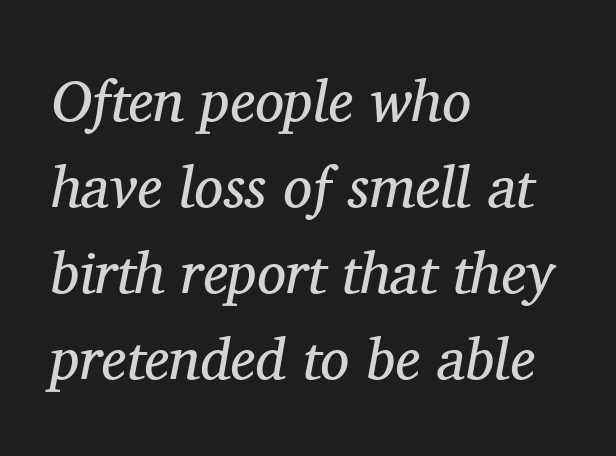
The image shows 58 px regular-weight serif type, italic (leaning right); set left-aligned, normal line spacing (1.48x), normal letter spacing, not underlined; medium stroke contrast and a medium x-height.
